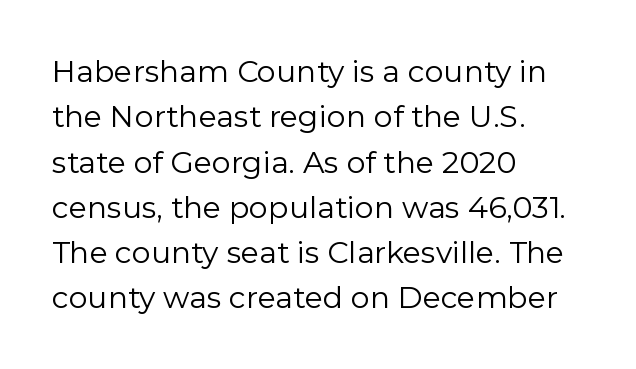
The image shows 30 px regular-weight sans-serif type, upright; set left-aligned, normal line spacing (1.51x), normal letter spacing, not underlined; low stroke contrast and a medium x-height.
